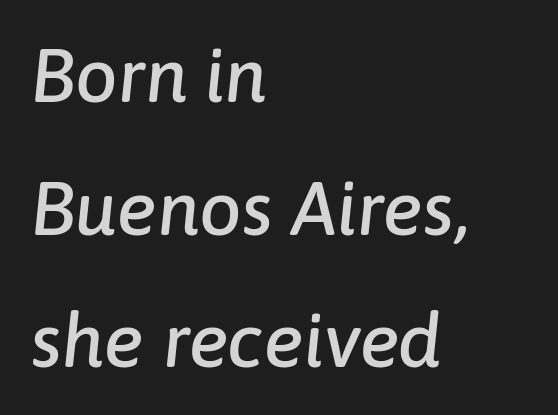
The image shows 75 px text type, italic (leaning right); set left-aligned, line spacing 1.77x, normal letter spacing, not underlined; low stroke contrast and a medium x-height.
